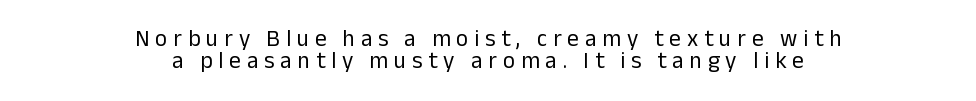
Q: Is the text bold? A: No.
Q: Is the text italic (slanted)? A: No, it is upright.
Q: Is the text underlined? A: No.
Q: How is the paragraph aligned? A: Centered.
Q: Is the spacing between letters normal or unusually wide? A: Unusually wide.
Q: Is the spacing between lines tight, normal or loose? A: Tight.
